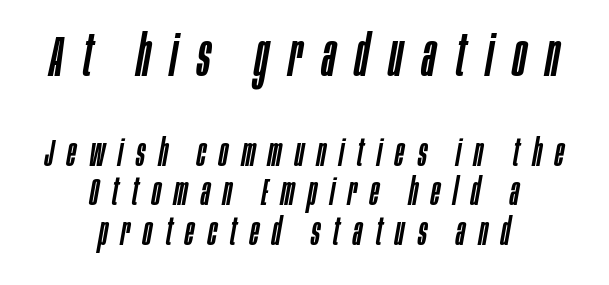
Q: Is the text italic (slanted)? A: Yes, it leans right by about 10 degrees.
Q: Is the text underlined? A: No.
Q: How is the paragraph aligned? A: Centered.
Q: Is the spacing between letters normal or unusually wide? A: Unusually wide.
Q: Is the spacing between lines tight, normal or loose? A: Tight.
Q: Which block of text is set in a larger size, the first (top) or the second (bottom)? A: The first (top) one.
Q: Width (condensed, normal, or wide)? A: Condensed.
Q: Stroke contrast? A: Low.
Q: x-height? A: Large.
Q: Monospaced? A: No.
